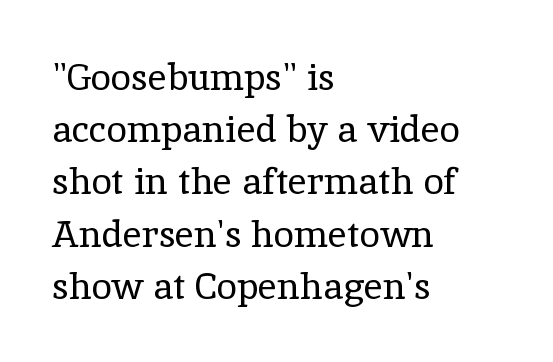
Nobody drew a line under any word here. The letters sit at their default tracking, neither squeezed nor spread. Short and long lines alike share a common starting point at left. Stem width sits at or under what a default text font uses.
